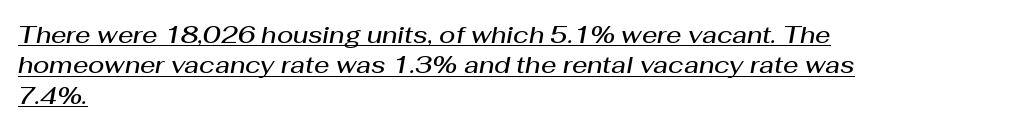
The lines in this sample share a left origin and differ only in where they stop. Honestly, the row spacing looks completely unremarkable. This is underlined copy, the kind a proofreader might mark for attention. A typesetter would mark this as italic. Students, this is semibold: more ink than regular, less than bold. The horizontal fit of the characters is conventional and even.
